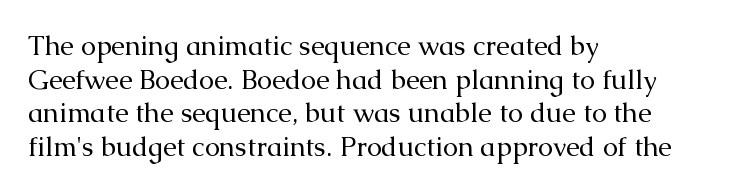
{"italic": "no", "bold": "no", "underline": "no", "align": "left", "line_spacing": "normal", "line_spacing_ratio": 1.25, "letter_spacing": "normal", "letter_spacing_em": 0.0, "glyph_px": 27}
